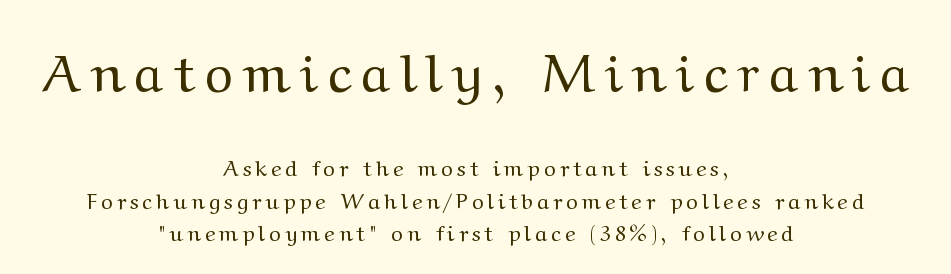
Q: Is the text bold? A: No.
Q: Is the text italic (slanted)? A: No, it is upright.
Q: Is the typeface a serif or a sans-serif typeface? A: Serif.
Q: Is the text underlined? A: No.
Q: How is the paragraph aligned? A: Centered.
Q: Is the spacing between lines tight, normal or loose? A: Normal.
Q: Which block of text is set in a larger size, the first (top) or the second (bottom)? A: The first (top) one.
Q: Width (condensed, normal, or wide)? A: Wide.
Q: Stroke contrast? A: Medium.
Q: x-height? A: Medium.
Q: Monospaced? A: No.
